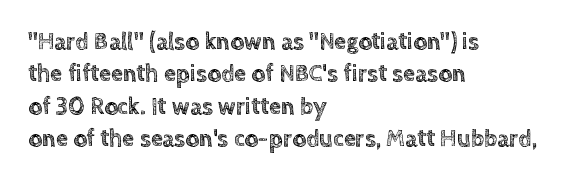
Q: Is the text italic (slanted)? A: No, it is upright.
Q: Is the text underlined? A: No.
Q: How is the paragraph aligned? A: Left-aligned.
Q: Is the spacing between letters normal or unusually wide? A: Normal.
Q: Is the spacing between lines tight, normal or loose? A: Normal.
